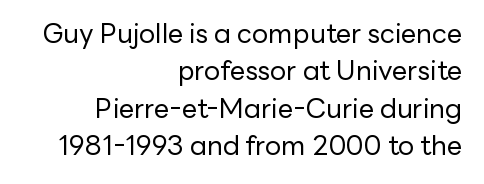
The image shows 27 px text type, upright; set right-aligned, normal line spacing (1.38x), normal letter spacing, not underlined.
